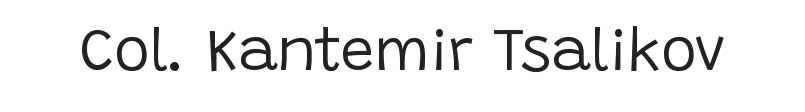
Q: Is the text bold? A: No.
Q: Is the text italic (slanted)? A: No, it is upright.
Q: Is the typeface a serif or a sans-serif typeface? A: Sans-serif.
Q: Is the text underlined? A: No.
Q: Is the spacing between letters normal or unusually wide? A: Normal.
Q: Width (condensed, normal, or wide)? A: Normal.
Q: Stroke contrast? A: Low.
Q: x-height? A: Large.
Q: Monospaced? A: No.
